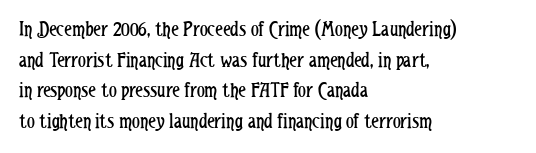
The image shows 22 px text type, upright; set left-aligned, normal line spacing (1.39x), normal letter spacing, not underlined.
